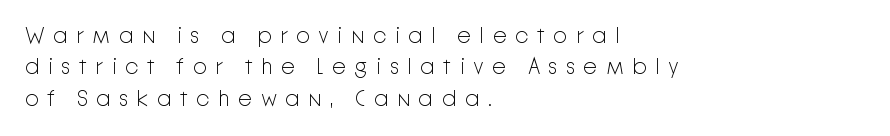
Q: Is the text bold? A: No.
Q: Is the text italic (slanted)? A: No, it is upright.
Q: Is the text underlined? A: No.
Q: How is the paragraph aligned? A: Left-aligned.
Q: Is the spacing between letters normal or unusually wide? A: Unusually wide.
Q: Is the spacing between lines tight, normal or loose? A: Normal.
